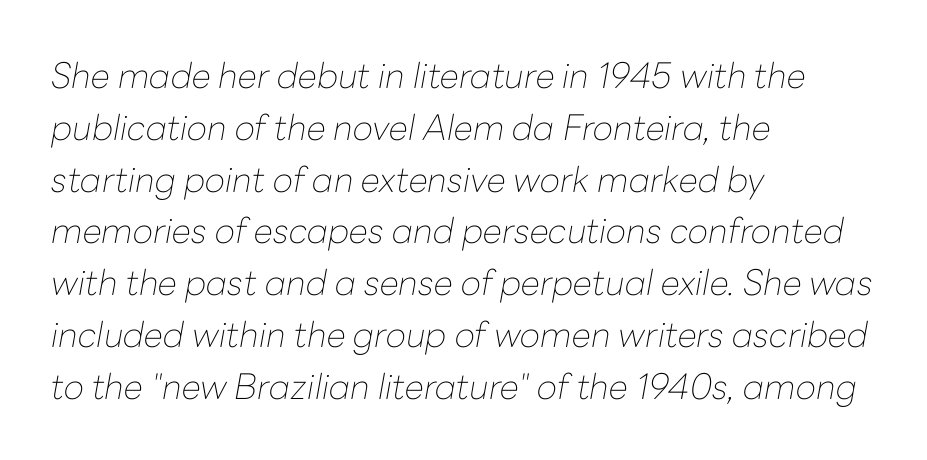
{"italic": "yes", "lean": "right", "slant_degrees": 10, "bold": "no", "weight": "thin", "width": "normal", "stroke_contrast": "low", "x_height": "medium", "monospaced": "no", "underline": "no", "align": "left", "line_spacing": "normal", "line_spacing_ratio": 1.48, "letter_spacing": "normal", "letter_spacing_em": 0.0, "glyph_px": 35}
